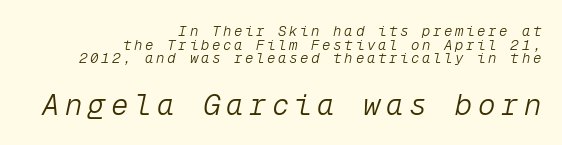
{"italic": "yes", "lean": "right", "slant_degrees": 12, "bold": "no", "weight": "light", "width": "normal", "stroke_contrast": "low", "x_height": "medium", "monospaced": "yes", "underline": "no", "align": "right", "line_spacing": "tight", "line_spacing_ratio": 0.97, "larger_block": "second", "size_ratio": 2.07, "glyph_px": 29}
